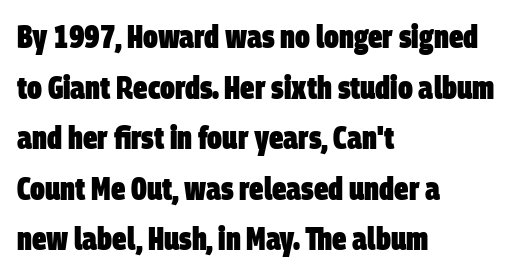
{"serif": "no", "bold": "yes", "weight": "heavy", "width": "condensed", "stroke_contrast": "low", "x_height": "large", "monospaced": "no", "underline": "no", "align": "left", "line_spacing": "normal", "line_spacing_ratio": 1.58, "letter_spacing": "normal", "letter_spacing_em": 0.0, "glyph_px": 32}
